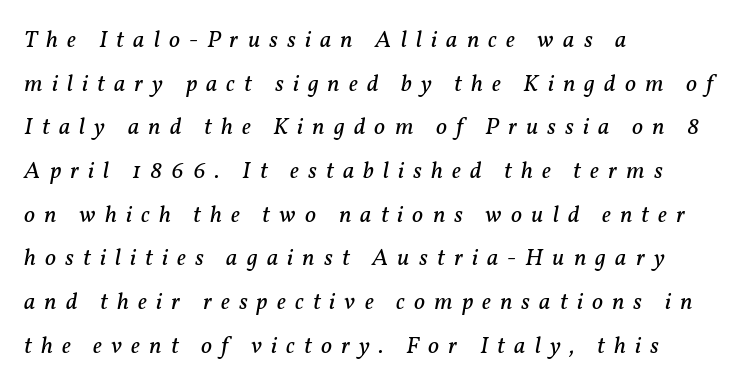
{"italic": "yes", "lean": "right", "slant_degrees": 11, "bold": "no", "underline": "no", "align": "left", "line_spacing_ratio": 1.82, "letter_spacing": "wide", "letter_spacing_em": 0.38, "glyph_px": 24}
